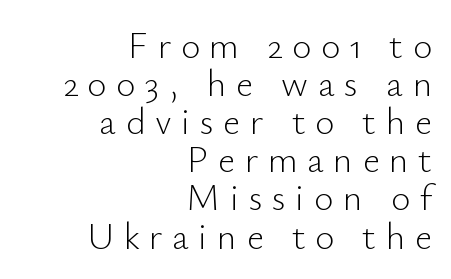
The image shows 37 px light sans-serif type, upright; set right-aligned, tight line spacing (1.03x), unusually wide letter spacing (+0.26 em), not underlined; low stroke contrast and a small x-height.
